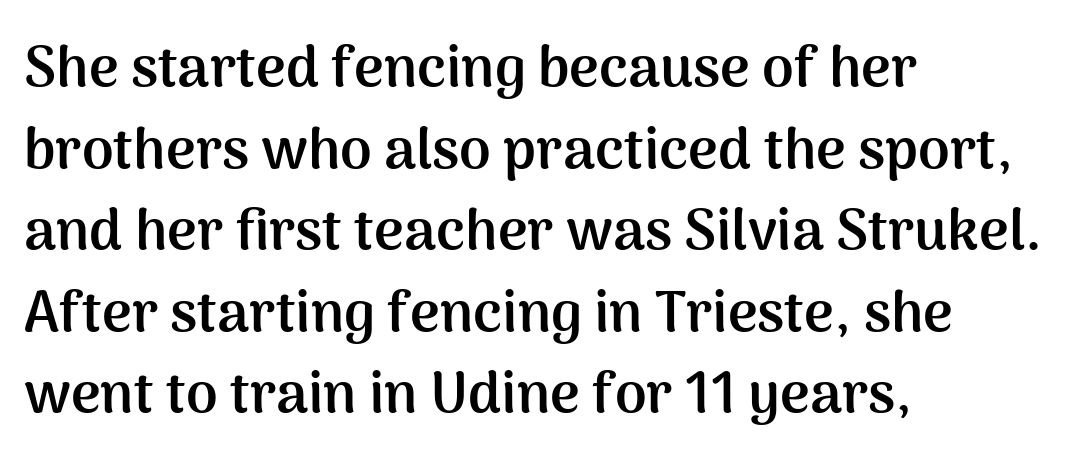
Q: Is the text bold? A: Yes.
Q: Is the text italic (slanted)? A: No, it is upright.
Q: Is the typeface a serif or a sans-serif typeface? A: Sans-serif.
Q: Is the text underlined? A: No.
Q: How is the paragraph aligned? A: Left-aligned.
Q: Is the spacing between letters normal or unusually wide? A: Normal.
Q: Is the spacing between lines tight, normal or loose? A: Normal.
Q: Width (condensed, normal, or wide)? A: Normal.
Q: Stroke contrast? A: Medium.
Q: x-height? A: Medium.
Q: Monospaced? A: No.
